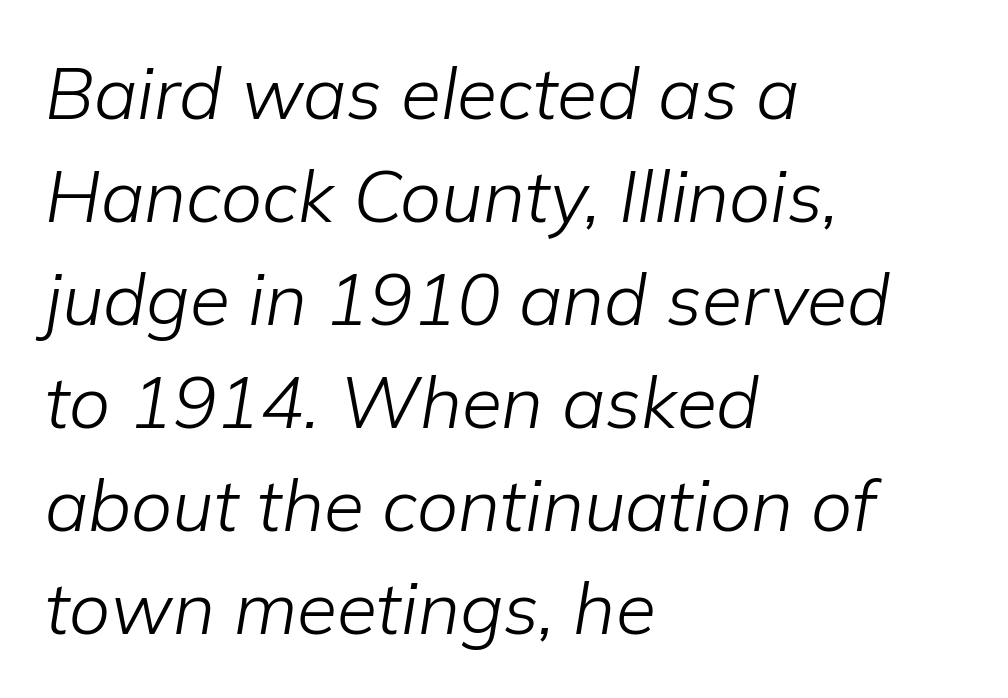
Weight: in the light-to-regular range. These lines are set flush left with a ragged right edge. Underlining? Definitely not there. You could call the tracking neutral — neither tight nor loose. Leading: standard. The rendering uses natural spacing where letterforms have individual widths.
